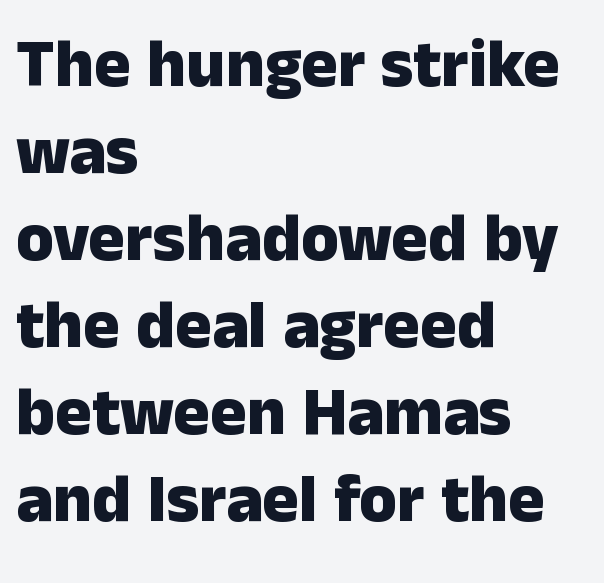
The tracking reads as untouched default to a designer's eye. The lettering stays uniformly vertical, giving the passage a roman look. One glance says typical: line gaps are just what's usual. The font family rendered here belongs to the sans-serif group.
